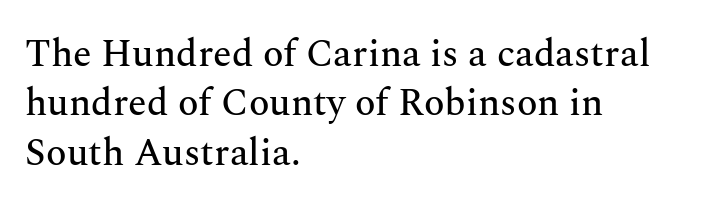
Typeset ragged right — the left edge is the straight one. The vertical gap from one line to the next is medium. This is roman type, the default non-slanted kind. Each row of text sits above clean, open space. A typesetter would call this zero additional tracking.
